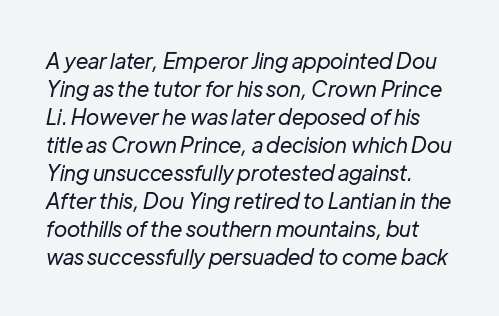
Q: Is the text bold? A: No.
Q: Is the text italic (slanted)? A: Yes, it leans right by about 12 degrees.
Q: Is the text underlined? A: No.
Q: Is the spacing between letters normal or unusually wide? A: Normal.
Q: Is the spacing between lines tight, normal or loose? A: Normal.
